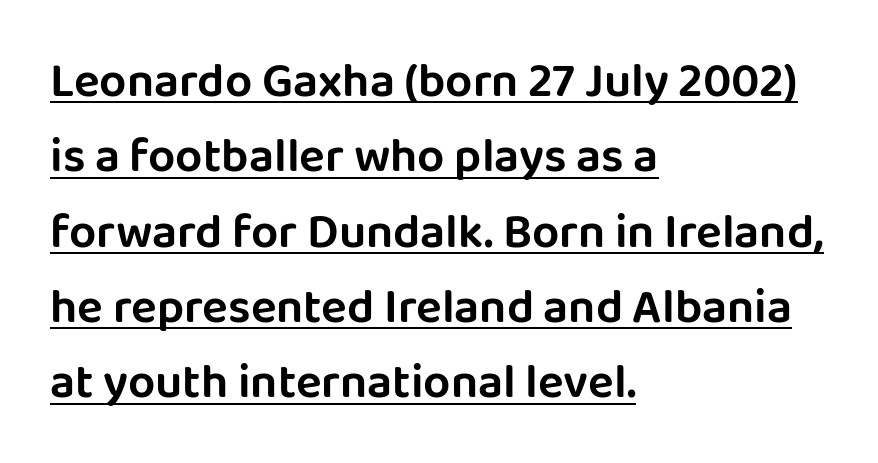
This sample has the flowing, uneven cadence of proportional lettering. Look at the bottom of the vertical strokes: they stop flat, with no serifs. Look at the tracking — it's just the regular setting, nothing added. Posture: upright roman. Descenders here cross a horizontal rule under the line. These lines stack with their left ends in a neat column.
